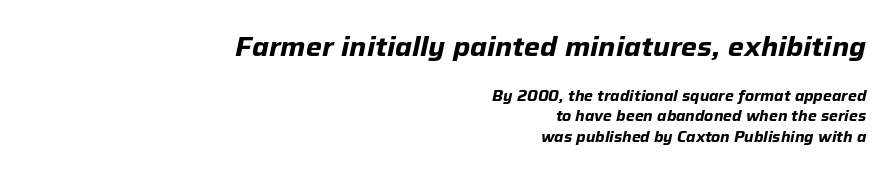
Q: Is the text bold? A: Yes.
Q: Is the text italic (slanted)? A: Yes, it leans right by about 12 degrees.
Q: Is the text underlined? A: No.
Q: How is the paragraph aligned? A: Right-aligned.
Q: Is the spacing between letters normal or unusually wide? A: Normal.
Q: Is the spacing between lines tight, normal or loose? A: Normal.
Q: Which block of text is set in a larger size, the first (top) or the second (bottom)? A: The first (top) one.
